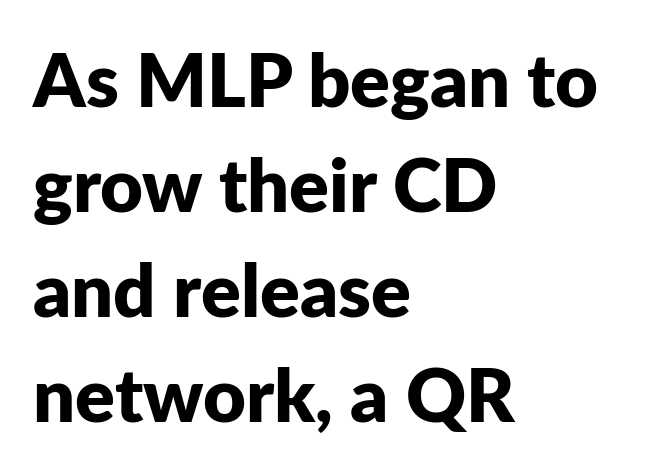
{"serif": "no", "italic": "no", "bold": "yes", "weight": "bold", "width": "normal", "stroke_contrast": "low", "x_height": "medium", "monospaced": "no", "underline": "no", "align": "left", "line_spacing": "normal", "line_spacing_ratio": 1.42, "letter_spacing": "normal", "letter_spacing_em": 0.0, "glyph_px": 74}
